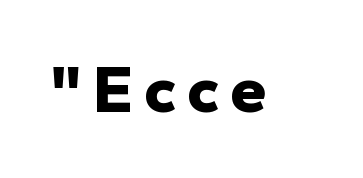
{"serif": "no", "italic": "no", "bold": "yes", "weight": "bold", "width": "normal", "stroke_contrast": "low", "x_height": "medium", "monospaced": "no", "underline": "no", "glyph_px": 66}
